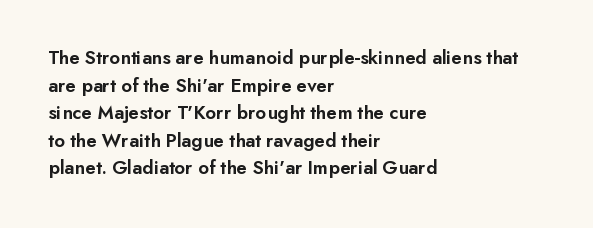
The rendering uses a moderate line-height, typical for paragraphs. Here the glyphs are tracked normally, forming tight word shapes. The lines are quadded left. Has an underline been added? It has not. The font is running at a semibold setting, under full bold.
